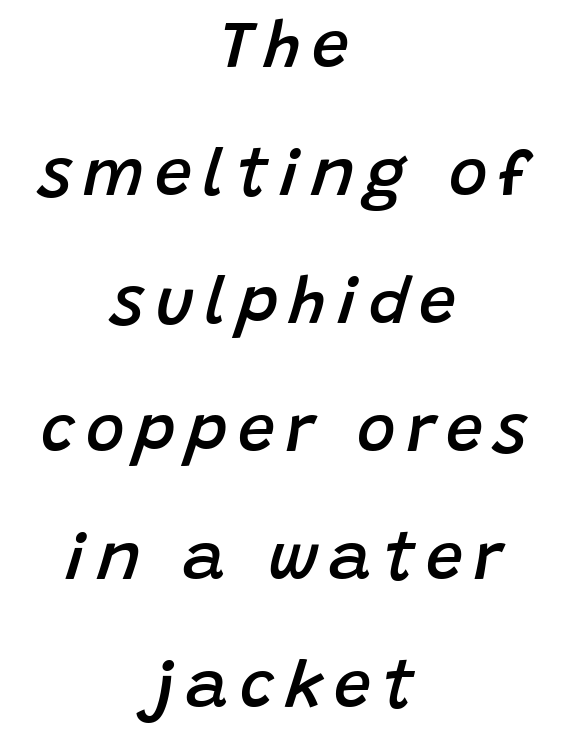
Q: Is the text bold? A: Semi-bold.
Q: Is the text italic (slanted)? A: Yes, it leans right by about 15 degrees.
Q: Is the text underlined? A: No.
Q: How is the paragraph aligned? A: Centered.
Q: Is the spacing between lines tight, normal or loose? A: Loose.
Q: Width (condensed, normal, or wide)? A: Normal.
Q: Stroke contrast? A: Low.
Q: x-height? A: Large.
Q: Monospaced? A: No.
